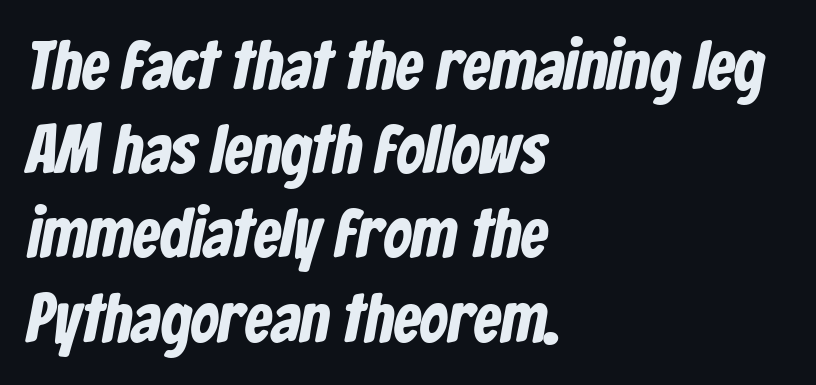
Q: Is the text bold? A: Yes.
Q: Is the typeface a serif or a sans-serif typeface? A: Sans-serif.
Q: Is the text underlined? A: No.
Q: How is the paragraph aligned? A: Left-aligned.
Q: Is the spacing between letters normal or unusually wide? A: Normal.
Q: Width (condensed, normal, or wide)? A: Condensed.
Q: Stroke contrast? A: Low.
Q: x-height? A: Medium.
Q: Monospaced? A: No.
